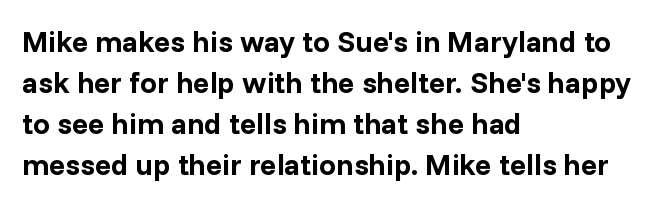
{"serif": "no", "italic": "no", "bold": "yes", "weight": "bold", "width": "normal", "stroke_contrast": "low", "x_height": "medium", "monospaced": "no", "underline": "no", "align": "left", "line_spacing": "normal", "line_spacing_ratio": 1.37, "letter_spacing": "normal", "letter_spacing_em": 0.0, "glyph_px": 30}
